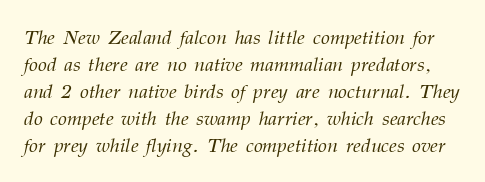
{"italic": "yes", "lean": "right", "slant_degrees": 12, "bold": "no", "underline": "no", "line_spacing": "normal", "line_spacing_ratio": 1.35, "letter_spacing": "normal", "letter_spacing_em": 0.0, "glyph_px": 20}
